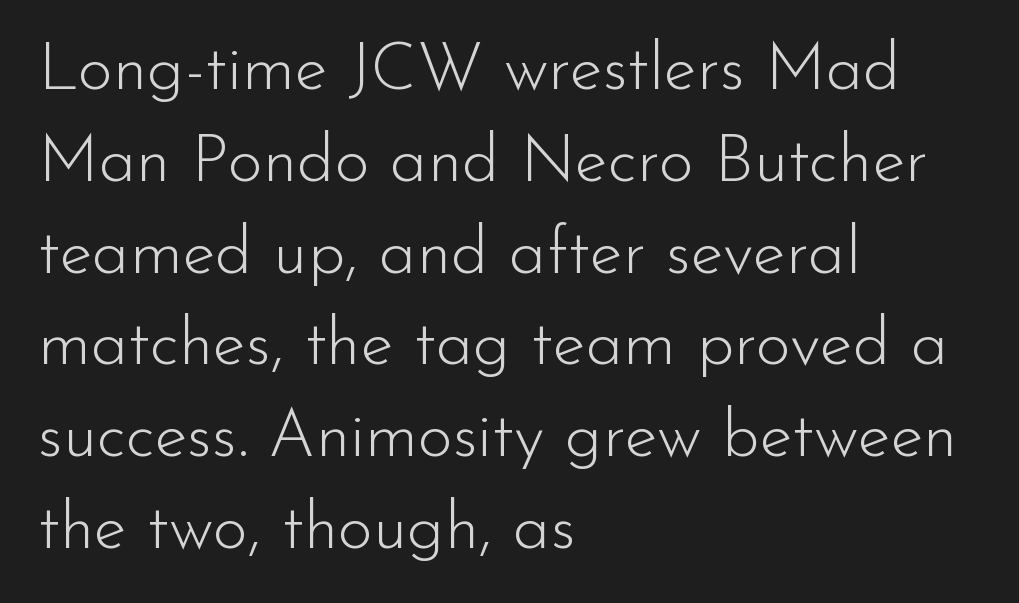
Q: Is the text bold? A: No.
Q: Is the text italic (slanted)? A: No, it is upright.
Q: Is the typeface a serif or a sans-serif typeface? A: Sans-serif.
Q: Is the text underlined? A: No.
Q: How is the paragraph aligned? A: Left-aligned.
Q: Is the spacing between letters normal or unusually wide? A: Normal.
Q: Is the spacing between lines tight, normal or loose? A: Normal.
Q: Width (condensed, normal, or wide)? A: Normal.
Q: Stroke contrast? A: Low.
Q: x-height? A: Small.
Q: Monospaced? A: No.
